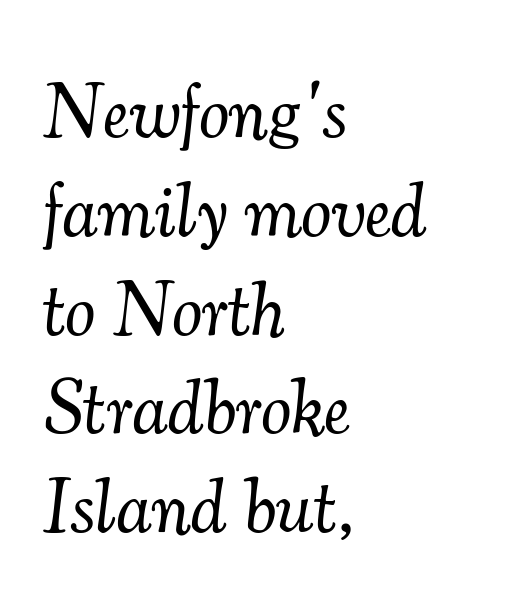
Q: Is the text bold? A: No.
Q: Is the text italic (slanted)? A: Yes, it leans right by about 7 degrees.
Q: Is the typeface a serif or a sans-serif typeface? A: Serif.
Q: Is the text underlined? A: No.
Q: How is the paragraph aligned? A: Left-aligned.
Q: Is the spacing between letters normal or unusually wide? A: Normal.
Q: Is the spacing between lines tight, normal or loose? A: Normal.
Q: Width (condensed, normal, or wide)? A: Normal.
Q: Stroke contrast? A: Medium.
Q: x-height? A: Small.
Q: Monospaced? A: No.
